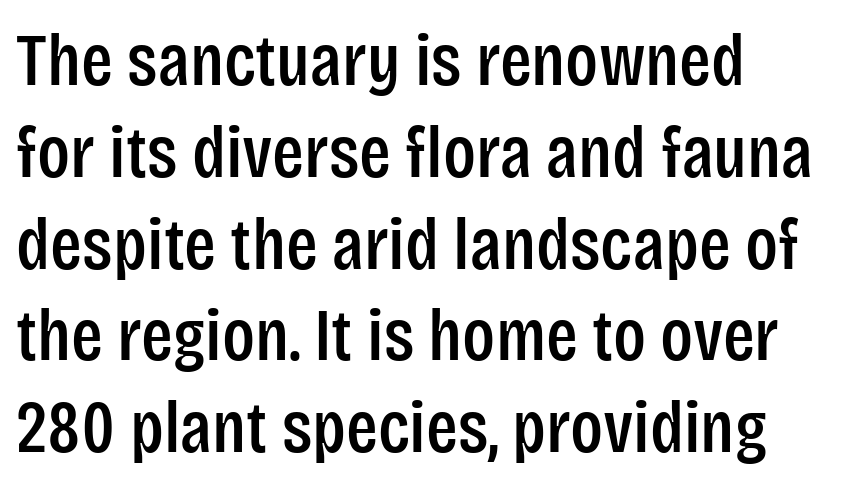
The image shows 74 px condensed sans-serif type, upright; set left-aligned, line spacing 1.24x, normal letter spacing, not underlined; low stroke contrast and a large x-height.
